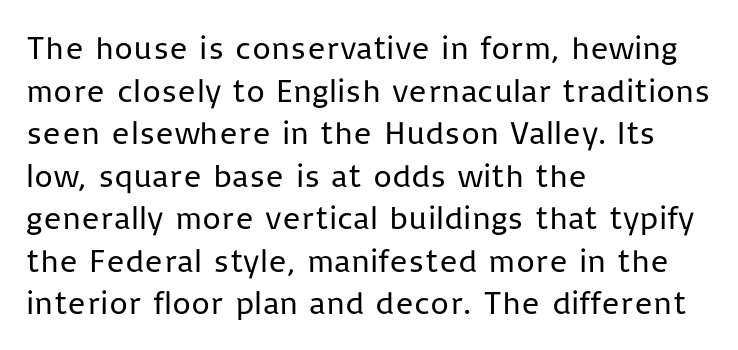
Q: Is the text bold? A: No.
Q: Is the text italic (slanted)? A: No, it is upright.
Q: Is the typeface a serif or a sans-serif typeface? A: Sans-serif.
Q: Is the text underlined? A: No.
Q: How is the paragraph aligned? A: Left-aligned.
Q: Is the spacing between letters normal or unusually wide? A: Normal.
Q: Is the spacing between lines tight, normal or loose? A: Normal.
Q: Width (condensed, normal, or wide)? A: Normal.
Q: Stroke contrast? A: Low.
Q: x-height? A: Medium.
Q: Monospaced? A: No.
